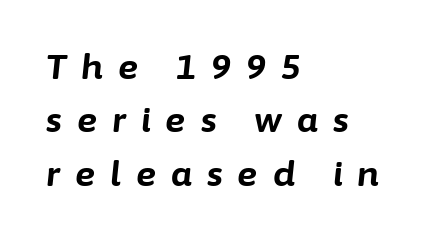
{"italic": "yes", "lean": "right", "slant_degrees": 6, "bold": "yes", "weight": "bold", "width": "normal", "stroke_contrast": "low", "x_height": "medium", "monospaced": "no", "underline": "no", "align": "left", "line_spacing": "normal", "line_spacing_ratio": 1.57, "letter_spacing": "wide", "letter_spacing_em": 0.44, "glyph_px": 34}
